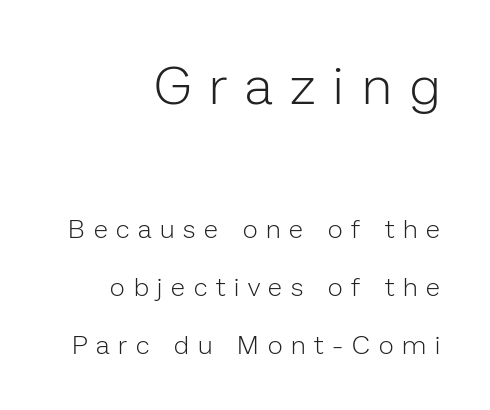
The initial chunk of copy outweighs the following chunk in type size. The words here are not underlined. Posture: upright roman. The tracking reads as deliberately expanded to a designer's eye. Stroke mass is kept to a normal reading level or below.
